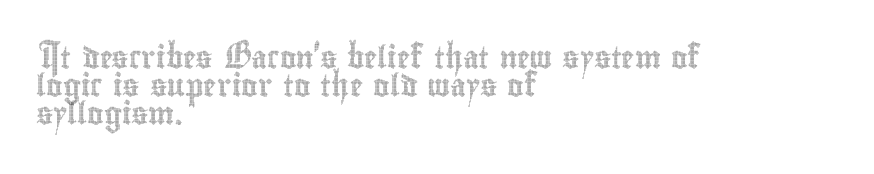
{"italic": "no", "underline": "no", "align": "left", "line_spacing": "normal", "line_spacing_ratio": 1.28, "letter_spacing": "normal", "letter_spacing_em": 0.0, "glyph_px": 22}
